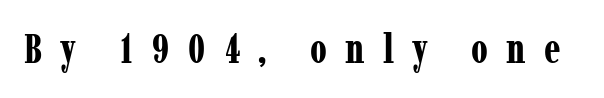
Pretty heavy lettering here — definitely bold. In terms of letterform style, serifs are clearly present. A typesetter would call this heavily tracked-out type. The face used here is proportionally spaced, like ordinary book or web type. Rule under the text: the space is simply empty.
